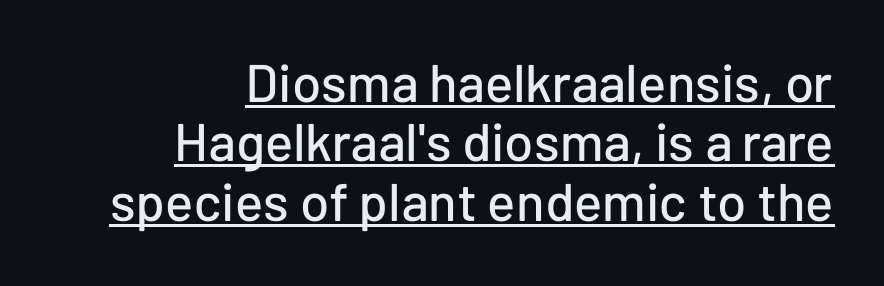
{"serif": "no", "italic": "no", "width": "normal", "stroke_contrast": "low", "x_height": "medium", "monospaced": "no", "underline": "yes", "align": "right", "line_spacing": "tight", "line_spacing_ratio": 1.12, "letter_spacing": "normal", "letter_spacing_em": 0.0, "glyph_px": 53}
